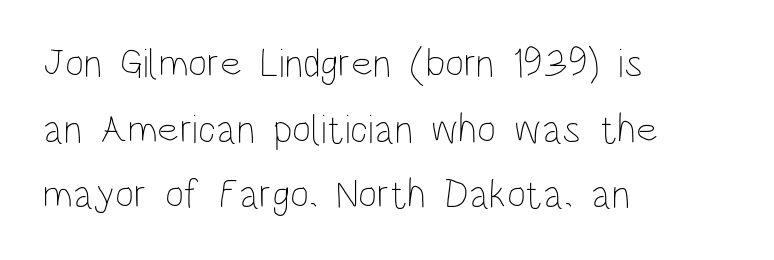
{"italic": "no", "bold": "no", "weight": "thin", "width": "condensed", "stroke_contrast": "low", "x_height": "large", "monospaced": "no", "underline": "no", "align": "left", "line_spacing": "normal", "line_spacing_ratio": 1.6, "letter_spacing": "normal", "letter_spacing_em": 0.0, "glyph_px": 41}
